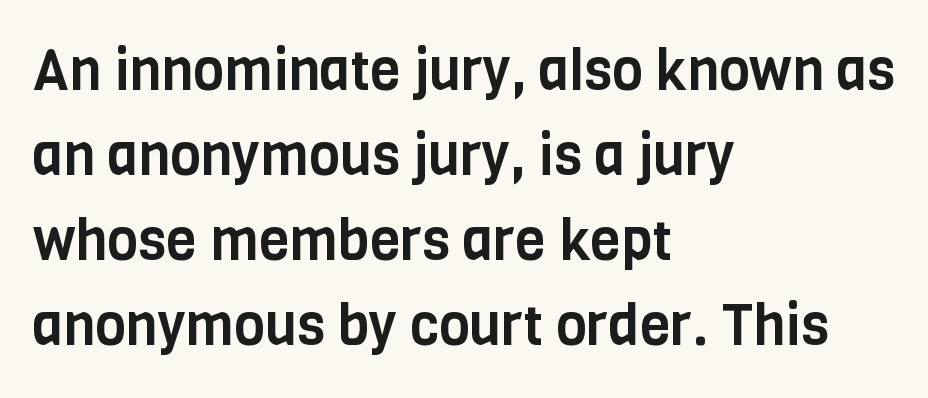
Rows of type keep a routine distance in the vertical direction. Proportional: the letters do not fall into vertical columns. The glyphs in this specimen are sans serif. Is the letter spacing exaggerated? No — it looks like the ordinary default.
